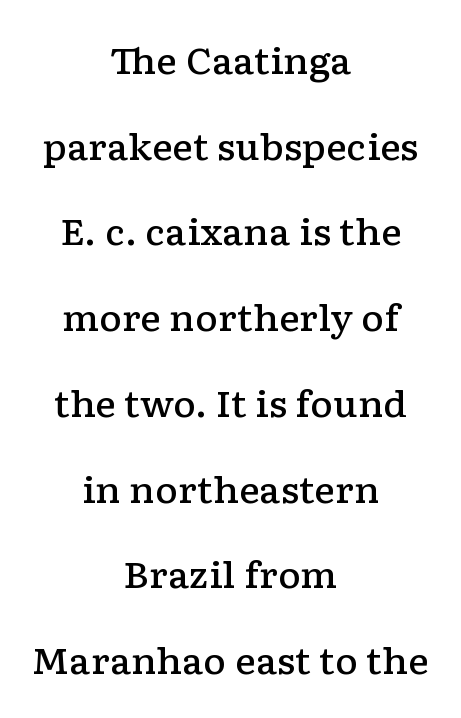
Q: Is the text bold? A: Semi-bold.
Q: Is the text italic (slanted)? A: No, it is upright.
Q: Is the typeface a serif or a sans-serif typeface? A: Serif.
Q: Is the text underlined? A: No.
Q: How is the paragraph aligned? A: Centered.
Q: Is the spacing between letters normal or unusually wide? A: Normal.
Q: Is the spacing between lines tight, normal or loose? A: Loose.
Q: Width (condensed, normal, or wide)? A: Wide.
Q: Stroke contrast? A: Low.
Q: x-height? A: Medium.
Q: Monospaced? A: No.
